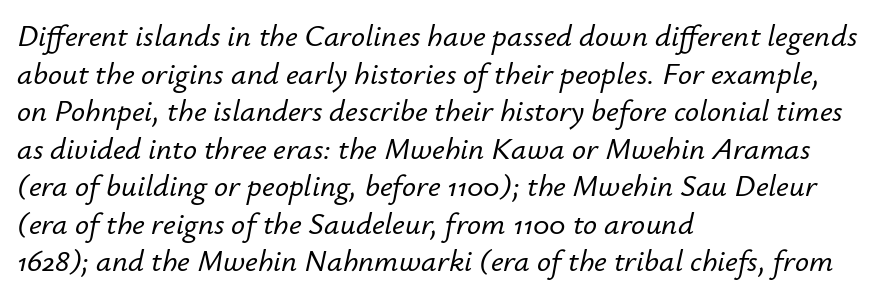
Q: Is the text italic (slanted)? A: Yes, it leans right by about 12 degrees.
Q: Is the text underlined? A: No.
Q: How is the paragraph aligned? A: Left-aligned.
Q: Is the spacing between letters normal or unusually wide? A: Normal.
Q: Width (condensed, normal, or wide)? A: Normal.
Q: Stroke contrast? A: Low.
Q: x-height? A: Small.
Q: Monospaced? A: No.
